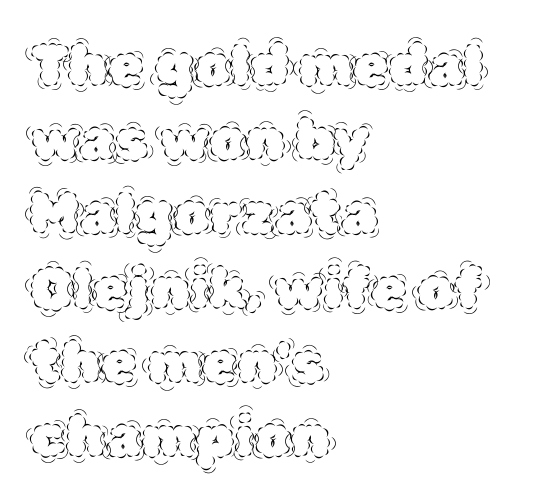
The image shows 58 px thin type, upright; set left-aligned, normal line spacing (1.28x), normal letter spacing, not underlined; a large x-height.
